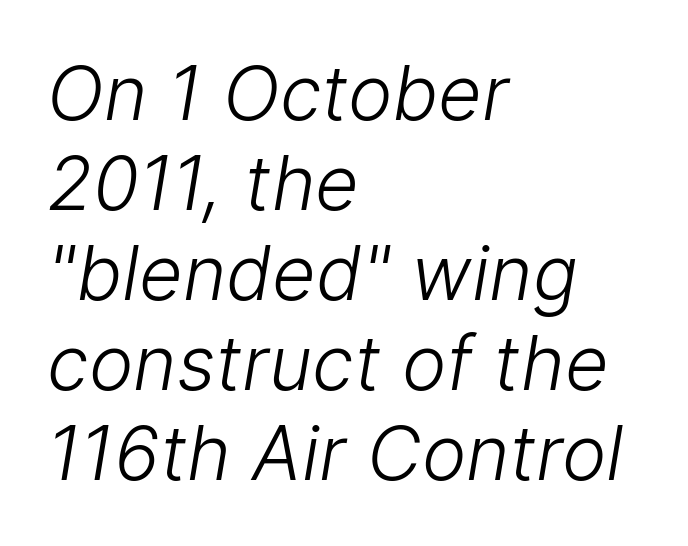
Unbolded letterforms with no extra heft. Horizontal alignment here is leftward, the default for most running prose. Does extra space separate the letters? No, they use regular spacing. Each letter keeps its own natural width here, so spacing adapts to shape. Nobody drew a line under any word here. Unlike a traditional serif, this face leaves its strokes unadorned.
